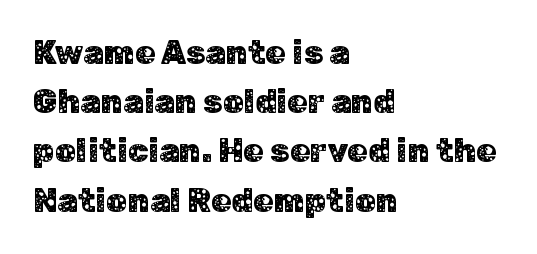
Q: Is the text italic (slanted)? A: No, it is upright.
Q: Is the typeface a serif or a sans-serif typeface? A: Sans-serif.
Q: Is the text underlined? A: No.
Q: How is the paragraph aligned? A: Left-aligned.
Q: Is the spacing between letters normal or unusually wide? A: Normal.
Q: Is the spacing between lines tight, normal or loose? A: Normal.
Q: Width (condensed, normal, or wide)? A: Normal.
Q: Stroke contrast? A: Low.
Q: x-height? A: Medium.
Q: Monospaced? A: No.
